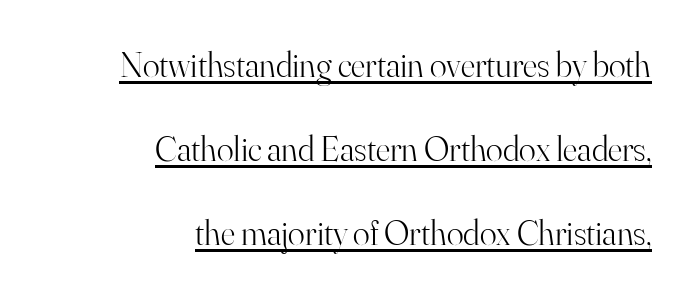
Upright lettering throughout. The line texture is even and compact thanks to regular tracking. The face used here is proportionally spaced, like ordinary book or web type. The lines are quadded right. Underline: present. The passage shown is typeset with a serif family.
